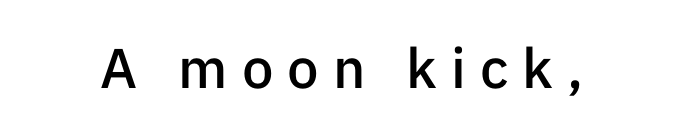
Q: Is the text bold? A: Semi-bold.
Q: Is the text italic (slanted)? A: No, it is upright.
Q: Is the typeface a serif or a sans-serif typeface? A: Sans-serif.
Q: Is the text underlined? A: No.
Q: Is the spacing between letters normal or unusually wide? A: Unusually wide.
Q: Width (condensed, normal, or wide)? A: Normal.
Q: Stroke contrast? A: Low.
Q: x-height? A: Medium.
Q: Monospaced? A: No.
